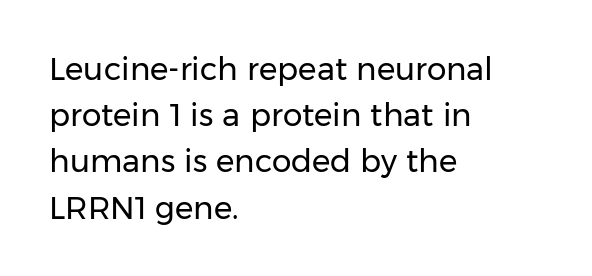
{"serif": "no", "italic": "no", "bold": "no", "weight": "regular", "width": "normal", "stroke_contrast": "low", "x_height": "medium", "monospaced": "no", "underline": "no", "align": "left", "line_spacing": "normal", "line_spacing_ratio": 1.49, "letter_spacing": "normal", "letter_spacing_em": 0.0, "glyph_px": 31}
